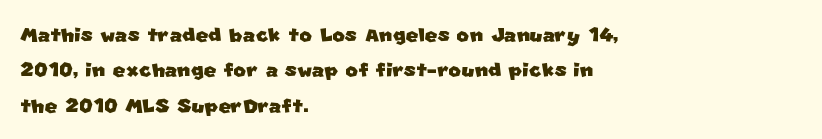
{"underline": "no", "align": "left", "line_spacing": "normal", "line_spacing_ratio": 1.31, "letter_spacing": "normal", "letter_spacing_em": 0.0, "glyph_px": 27}
